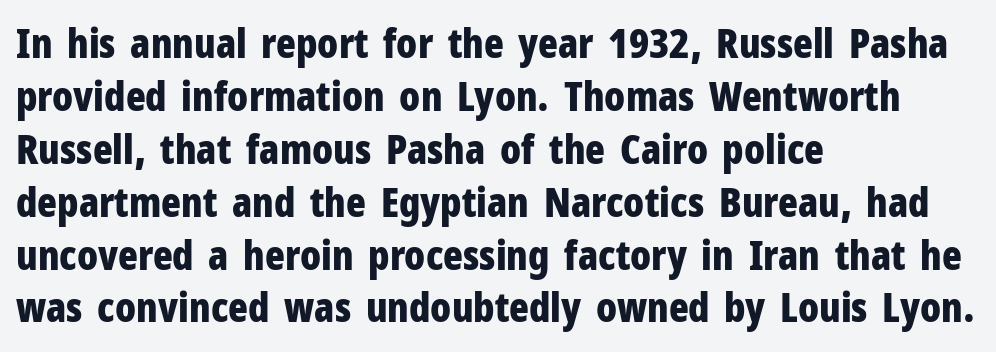
The designer left line spacing at the default. Nope, no serifs anywhere on these letters. You could not count columns in this text — the font is proportionally spaced. The glyphs are unaccompanied by any horizontal stroke below them. These lines were composed using upright roman letters. The sample has been set heavy, in full bold.
